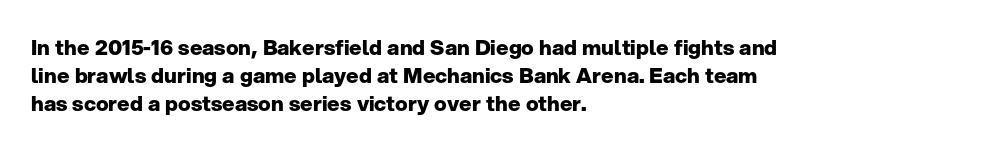
Style check: upright. Reading down the block, your eye returns to a fixed left position each line. This rendering leaves character spacing at its baseline value. Check under the words: just untouched page.
